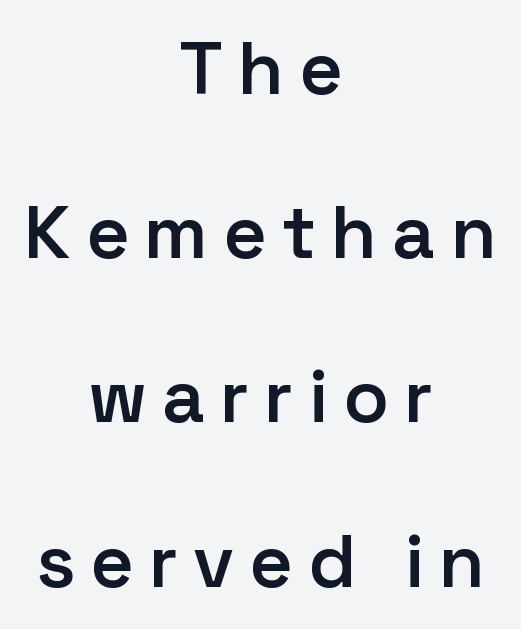
The image shows 75 px semibold sans-serif type, upright; set centered, loose line spacing (2.19x), unusually wide letter spacing (+0.2 em), not underlined; low stroke contrast and a medium x-height.
